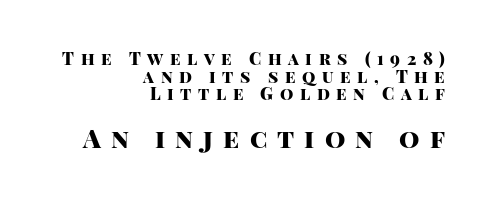
The image shows 26 px bold type, upright; set right-aligned, tight line spacing (1.03x), unusually wide letter spacing (+0.39 em), not underlined; the second (bottom) block is 1.53x larger.
